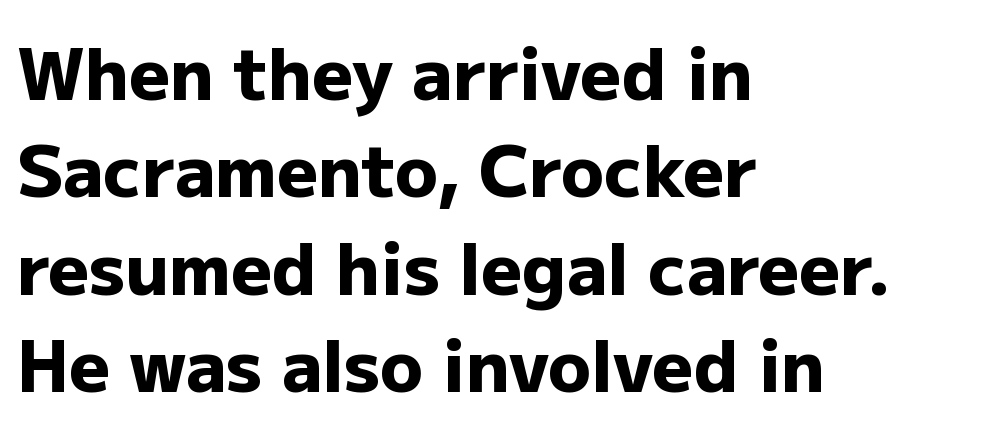
{"serif": "no", "italic": "no", "bold": "yes", "weight": "heavy", "width": "normal", "stroke_contrast": "low", "x_height": "medium", "monospaced": "no", "underline": "no", "align": "left", "line_spacing": "normal", "line_spacing_ratio": 1.37, "letter_spacing": "normal", "letter_spacing_em": 0.0, "glyph_px": 71}
